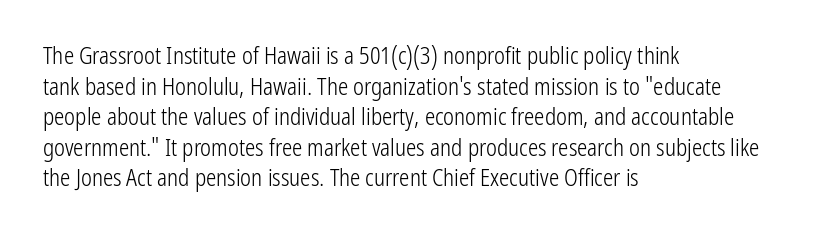
Vertical spacing — default. The text block is weighted toward the left margin, trailing off unevenly rightward. The baseline area is clear. These lines keep a tight, regular rhythm from letter to letter. No extra ink here — the face is not bold.
